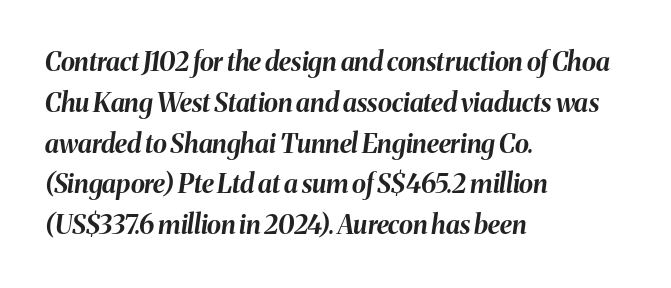
Q: Is the text bold? A: Yes.
Q: Is the text italic (slanted)? A: Yes, it leans right by about 8 degrees.
Q: Is the text underlined? A: No.
Q: How is the paragraph aligned? A: Left-aligned.
Q: Is the spacing between letters normal or unusually wide? A: Normal.
Q: Is the spacing between lines tight, normal or loose? A: Normal.
